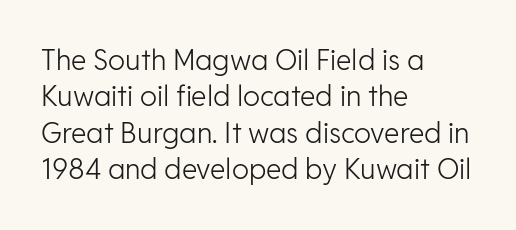
The letters stand upright; this is a roman face. A classic flush-left, rag-right setting is used for this passage. This sample has the flowing, uneven cadence of proportional lettering. Just letters on the line, the space beneath them empty. Does the type have serifs? No, each stem ends abruptly.
